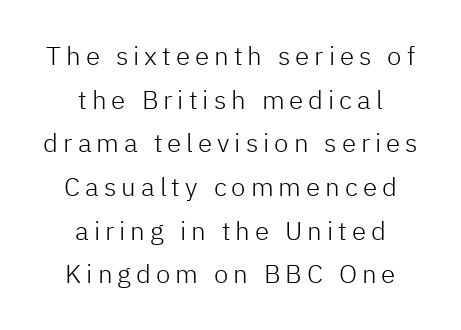
The lines sit at an ordinary, default distance from one another. Every character sits straight up, as roman type does. Rule under the text: the space is simply empty. These glyphs show unthickened strokes, regular width or finer.
